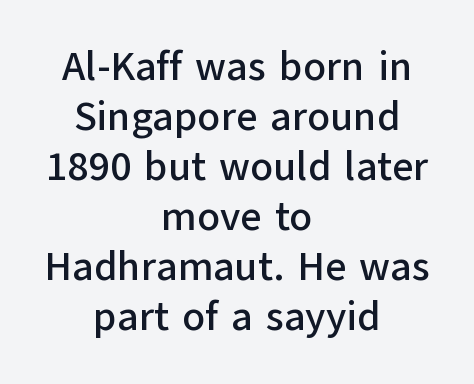
Has an underline been added? It has not. The letters advance in unequal steps, a hallmark of proportional type. Where is the straight margin? There isn't one; the lines are centered. I'd call this a sans setting — the letters go barefoot.
